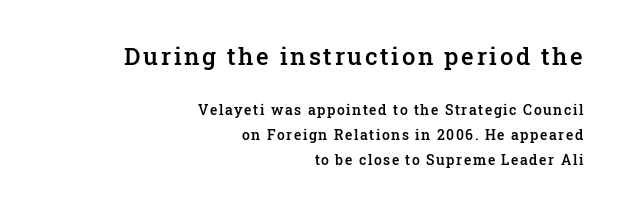
Q: Is the text bold? A: Semi-bold.
Q: Is the text italic (slanted)? A: No, it is upright.
Q: Is the text underlined? A: No.
Q: How is the paragraph aligned? A: Right-aligned.
Q: Which block of text is set in a larger size, the first (top) or the second (bottom)? A: The first (top) one.
